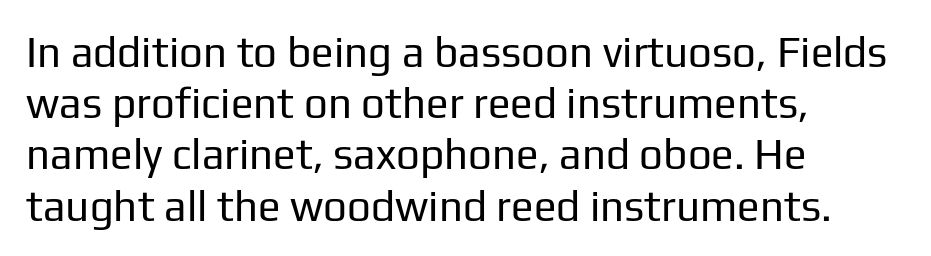
The image shows 42 px regular-weight sans-serif type, upright; set left-aligned, line spacing 1.22x, normal letter spacing, not underlined; low stroke contrast and a medium x-height.
